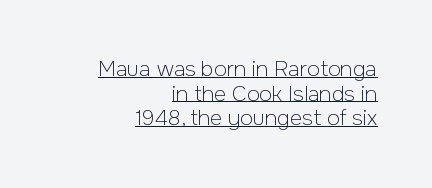
The image shows 21 px text type, upright; set right-aligned, line spacing 1.17x, normal letter spacing, underlined.
